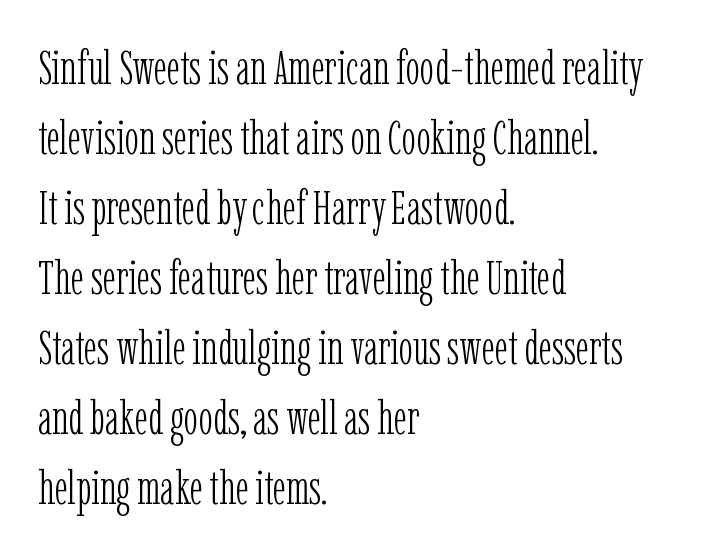
Regarding serifs, this sample has them. Each word holds together tightly as a unit, with standard inter-letter gaps. The vertical gap from one line to the next is medium. The gap between lines stays unmarked.
